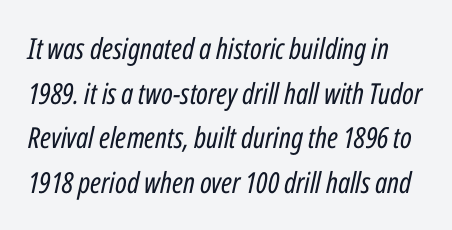
The image shows 29 px regular-weight, condensed type, italic (leaning right); set normal line spacing (1.54x), normal letter spacing, not underlined; low stroke contrast and a medium x-height.
